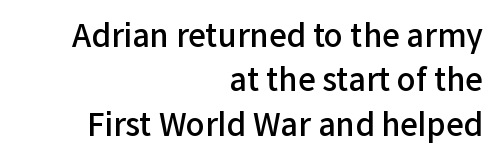
Glyph-to-glyph distance matches everyday printed text. Unlike a traditional serif, this face leaves its strokes unadorned. Ascenders rise straight up at ninety degrees. What weight is shown? A semibold, between regular and bold.
